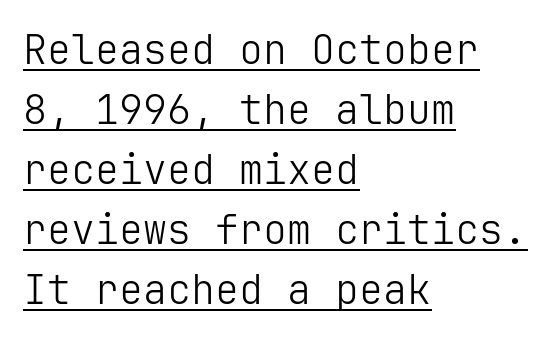
The image shows 40 px light sans-serif type, upright; set left-aligned, normal line spacing (1.5x), normal letter spacing, underlined; low stroke contrast and a medium x-height.
